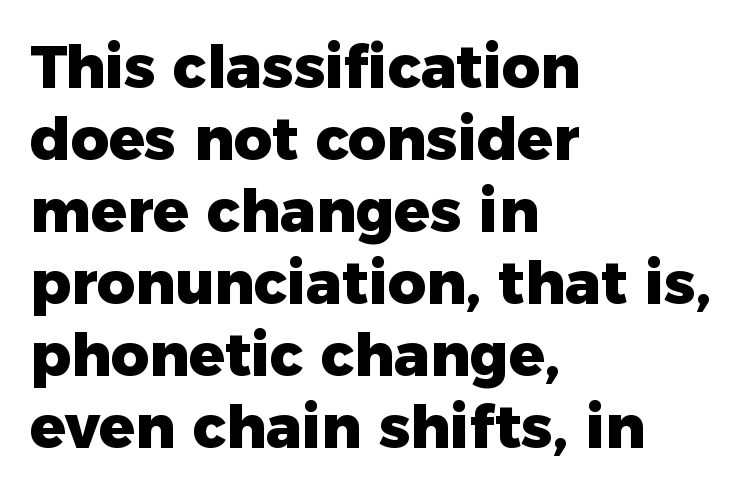
Q: Is the text bold? A: Yes.
Q: Is the text italic (slanted)? A: No, it is upright.
Q: Is the typeface a serif or a sans-serif typeface? A: Sans-serif.
Q: Is the text underlined? A: No.
Q: How is the paragraph aligned? A: Left-aligned.
Q: Is the spacing between letters normal or unusually wide? A: Normal.
Q: Width (condensed, normal, or wide)? A: Normal.
Q: Stroke contrast? A: Low.
Q: x-height? A: Medium.
Q: Monospaced? A: No.
